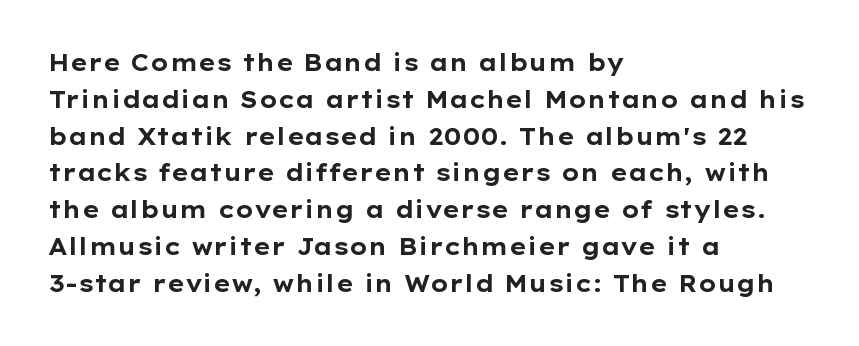
{"italic": "no", "bold": "yes", "underline": "no", "align": "left", "line_spacing": "normal", "line_spacing_ratio": 1.6, "letter_spacing": "normal", "letter_spacing_em": 0.0, "glyph_px": 23}
